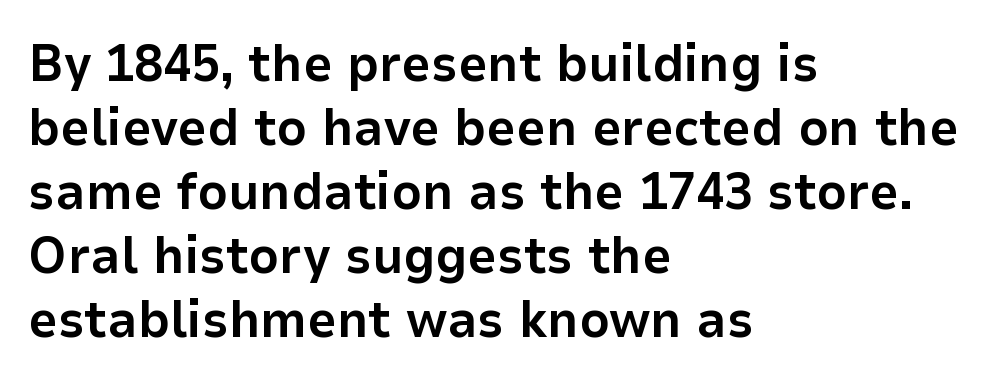
{"serif": "no", "italic": "no", "bold": "yes", "weight": "bold", "width": "normal", "stroke_contrast": "low", "x_height": "medium", "monospaced": "no", "underline": "no", "align": "left", "line_spacing_ratio": 1.23, "letter_spacing": "normal", "letter_spacing_em": 0.0, "glyph_px": 52}
